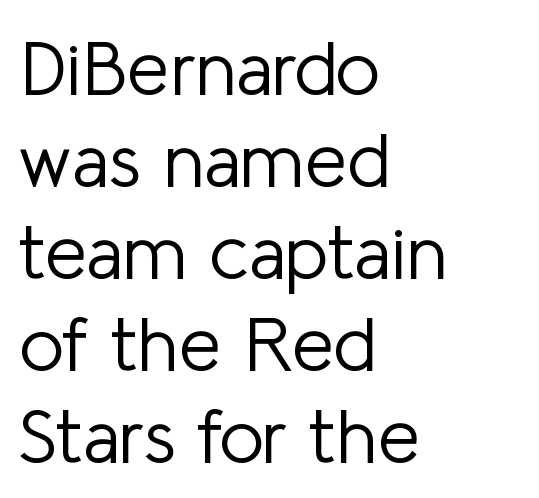
The image shows 76 px light sans-serif type, upright; set left-aligned, line spacing 1.21x, normal letter spacing, not underlined; low stroke contrast and a medium x-height.
